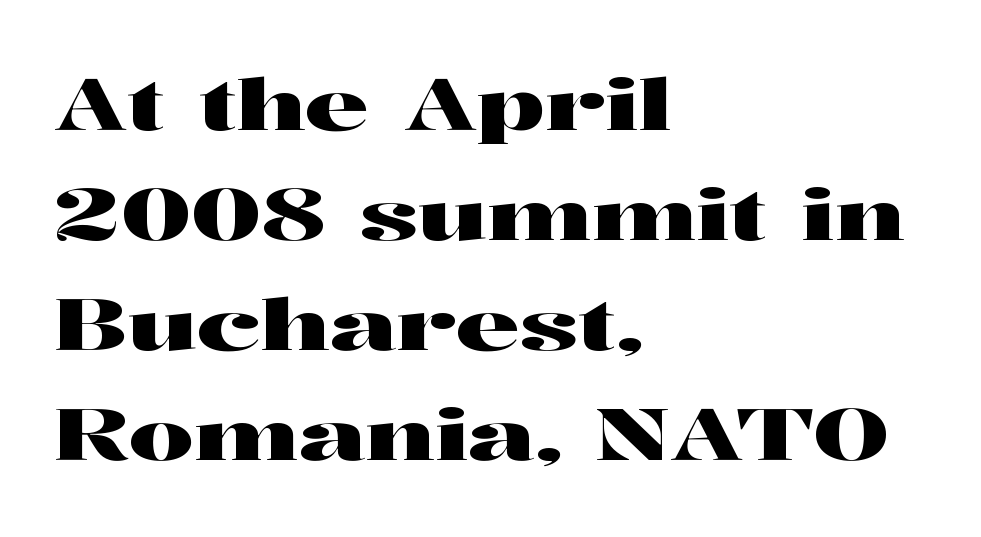
Note: serifs present on the glyphs. Quick note: not italic, upright. Looks like regular typesetting: each glyph gets only the width it needs. Tracking here is standard; glyphs follow each other at the usual distance.
